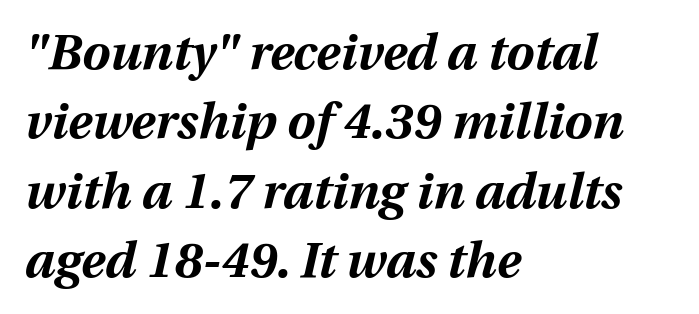
The image shows 50 px bold type, italic (leaning right); set left-aligned, normal line spacing (1.39x), normal letter spacing, not underlined; medium stroke contrast and a medium x-height.
